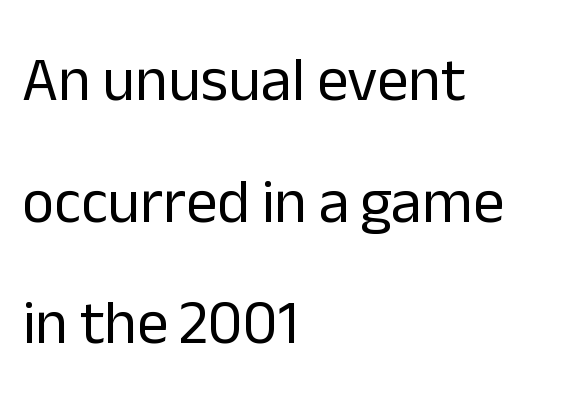
{"serif": "no", "italic": "no", "bold": "no", "weight": "regular", "width": "normal", "stroke_contrast": "low", "x_height": "medium", "monospaced": "no", "underline": "no", "align": "left", "line_spacing": "loose", "line_spacing_ratio": 1.96, "letter_spacing": "normal", "letter_spacing_em": 0.0, "glyph_px": 62}
